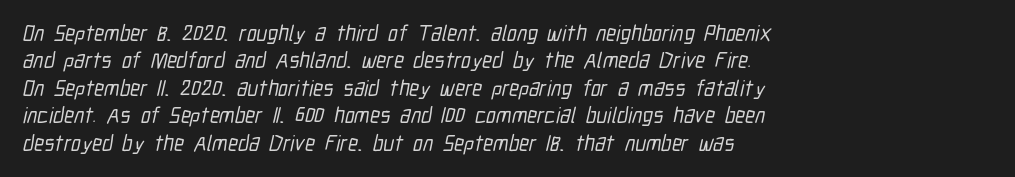
{"underline": "no", "align": "left", "line_spacing": "normal", "line_spacing_ratio": 1.25, "letter_spacing": "normal", "letter_spacing_em": 0.0, "glyph_px": 22}
